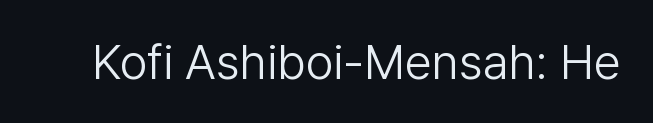
Q: Is the text bold? A: No.
Q: Is the text italic (slanted)? A: No, it is upright.
Q: Is the typeface a serif or a sans-serif typeface? A: Sans-serif.
Q: Is the text underlined? A: No.
Q: Is the spacing between letters normal or unusually wide? A: Normal.
Q: Width (condensed, normal, or wide)? A: Normal.
Q: Stroke contrast? A: Low.
Q: x-height? A: Medium.
Q: Monospaced? A: No.
